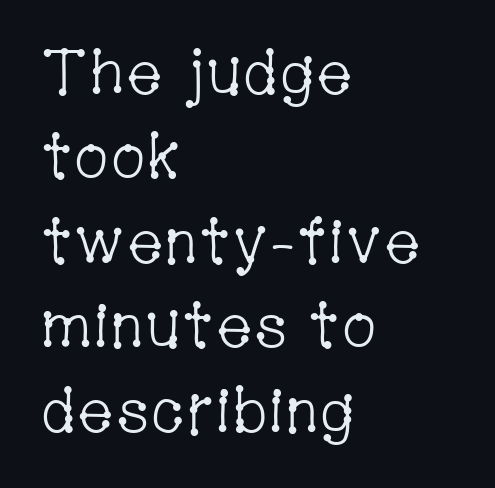
{"serif": "yes", "italic": "no", "bold": "no", "weight": "light", "width": "condensed", "stroke_contrast": "low", "x_height": "medium", "monospaced": "no", "underline": "no", "align": "left", "line_spacing": "normal", "line_spacing_ratio": 1.34, "letter_spacing": "normal", "letter_spacing_em": 0.0, "glyph_px": 63}
